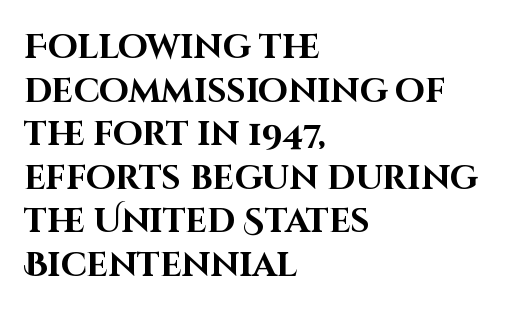
Nope, not italic — everything's standing straight. Leftover space on each line is placed entirely after the last word. In terms of weight, the rendering is a true, heavy bold. The lines sit at an ordinary, default distance from one another. Just letters on the line, the space beneath them empty.
